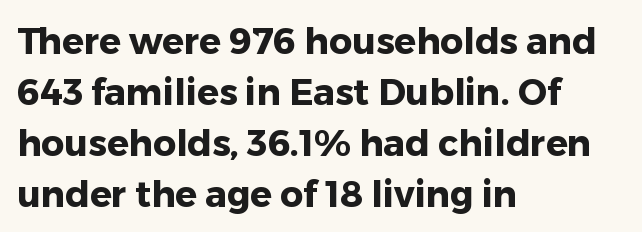
The image shows 36 px heavy sans-serif type, upright; set left-aligned, normal line spacing (1.42x), normal letter spacing, not underlined; low stroke contrast and a medium x-height.
